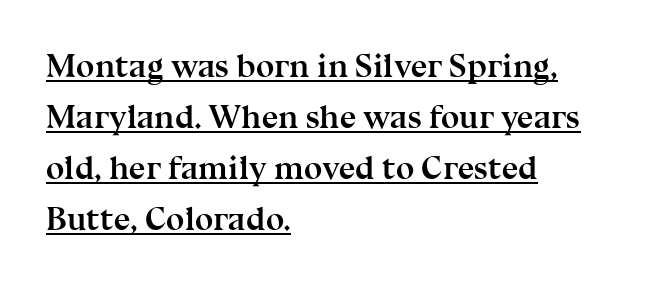
The image shows 33 px semibold serif type, upright; set left-aligned, normal line spacing (1.55x), normal letter spacing, underlined; medium stroke contrast and a medium x-height.
